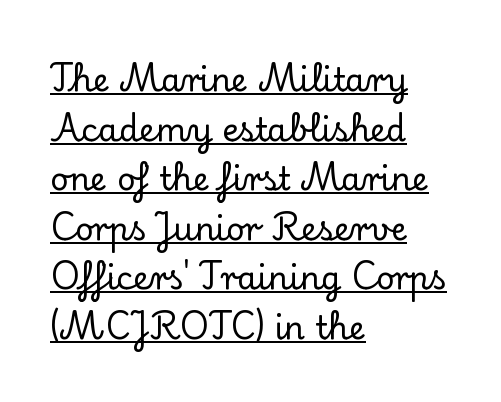
The image shows 32 px serif type, upright; set left-aligned, normal line spacing (1.55x), normal letter spacing, underlined; low stroke contrast and a small x-height.
